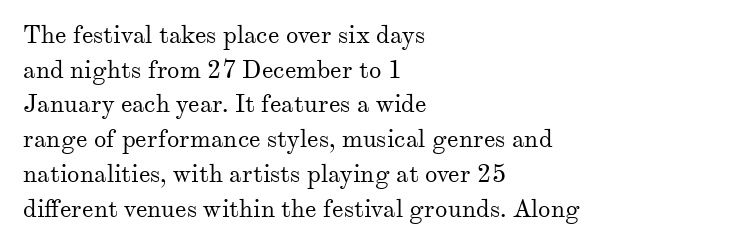
Q: Is the text bold? A: No.
Q: Is the text italic (slanted)? A: No, it is upright.
Q: Is the text underlined? A: No.
Q: How is the paragraph aligned? A: Left-aligned.
Q: Is the spacing between letters normal or unusually wide? A: Normal.
Q: Is the spacing between lines tight, normal or loose? A: Normal.
